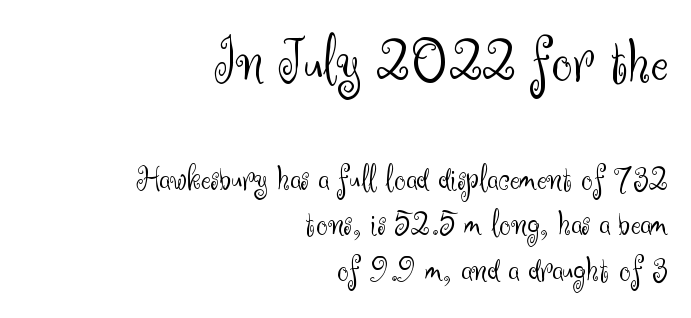
The image shows 65 px light sans-serif type, upright; set right-aligned, line spacing 1.24x, normal letter spacing, not underlined; the first (top) block is 1.76x larger; medium stroke contrast and a small x-height.
